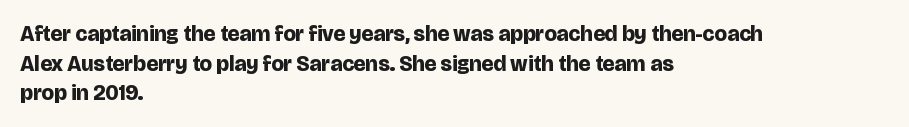
Caption: standard tracking, unaltered. Bold? Absolutely — the strokes are thick and heavy. Where is the straight margin? On the left. The line-height multiplier appears to be the usual default. Underlining? Definitely not there. Upright lettering throughout.
